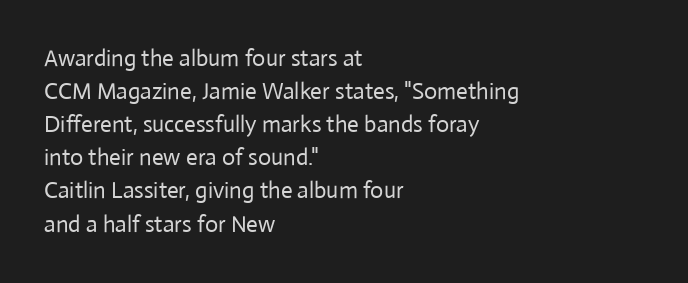
The image shows 23 px text type, upright; set left-aligned, normal line spacing (1.44x), normal letter spacing, not underlined.
